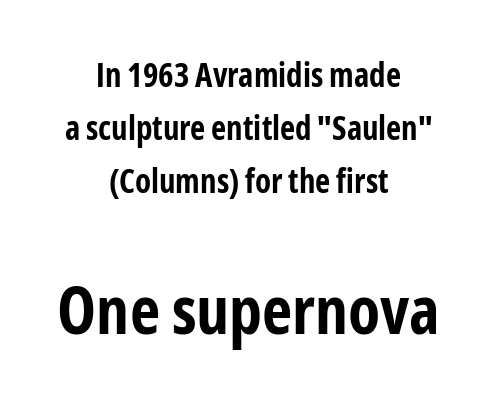
Q: Is the text bold? A: Yes.
Q: Is the text italic (slanted)? A: No, it is upright.
Q: Is the typeface a serif or a sans-serif typeface? A: Sans-serif.
Q: Is the text underlined? A: No.
Q: How is the paragraph aligned? A: Centered.
Q: Is the spacing between letters normal or unusually wide? A: Normal.
Q: Is the spacing between lines tight, normal or loose? A: Normal.
Q: Which block of text is set in a larger size, the first (top) or the second (bottom)? A: The second (bottom) one.
Q: Width (condensed, normal, or wide)? A: Condensed.
Q: Stroke contrast? A: Low.
Q: x-height? A: Medium.
Q: Monospaced? A: No.
